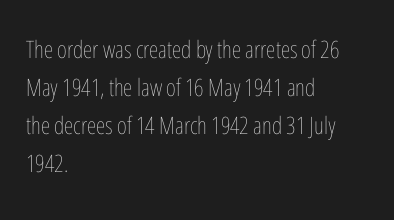
Q: Is the text bold? A: No.
Q: Is the text italic (slanted)? A: No, it is upright.
Q: Is the text underlined? A: No.
Q: How is the paragraph aligned? A: Left-aligned.
Q: Is the spacing between letters normal or unusually wide? A: Normal.
Q: Is the spacing between lines tight, normal or loose? A: Normal.
